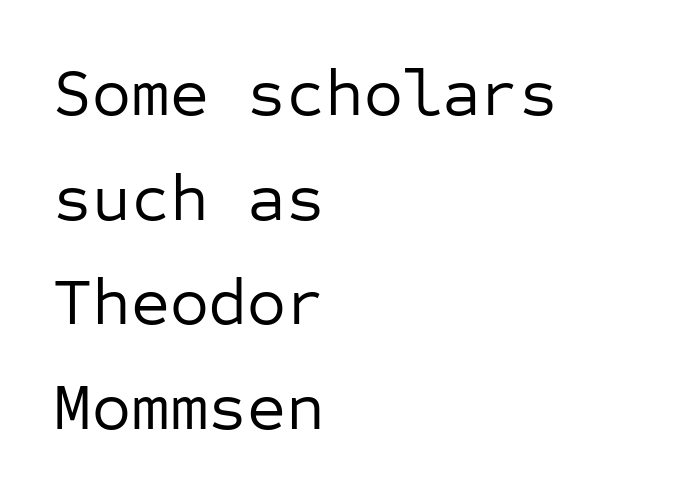
Q: Is the text bold? A: No.
Q: Is the text italic (slanted)? A: No, it is upright.
Q: Is the typeface a serif or a sans-serif typeface? A: Sans-serif.
Q: Is the text underlined? A: No.
Q: How is the paragraph aligned? A: Left-aligned.
Q: Is the spacing between letters normal or unusually wide? A: Normal.
Q: Is the spacing between lines tight, normal or loose? A: Normal.
Q: Width (condensed, normal, or wide)? A: Normal.
Q: Stroke contrast? A: Low.
Q: x-height? A: Medium.
Q: Monospaced? A: Yes.
